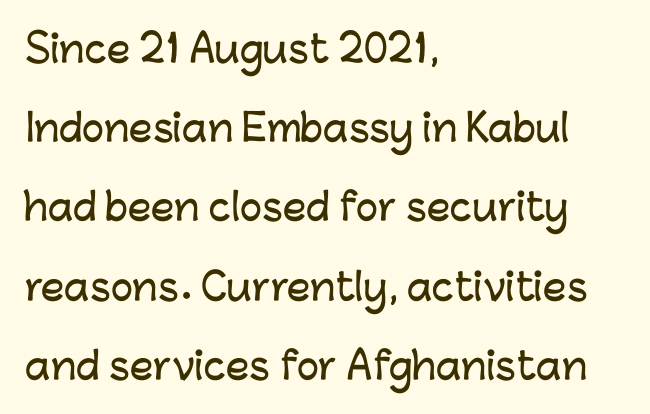
Does the leading feel generous? Absolutely, it's lavish. Check where the strokes stop: nothing finishes them off — pure sans. Each letter keeps its own natural width here, so spacing adapts to shape. This sample is left-justified, so line endings fall wherever the words run out. No italicization has been applied; the sample stays upright.
